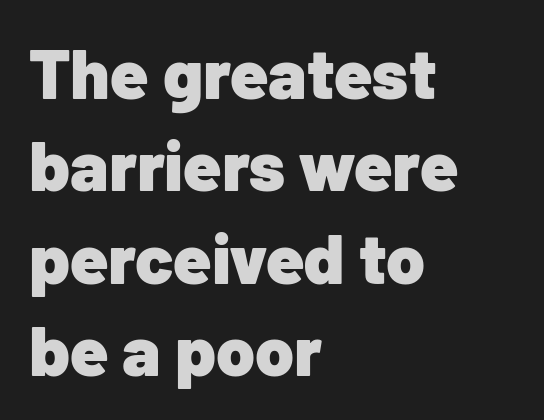
The image shows 70 px heavy sans-serif type, upright; set left-aligned, normal line spacing (1.32x), normal letter spacing, not underlined; low stroke contrast and a medium x-height.
